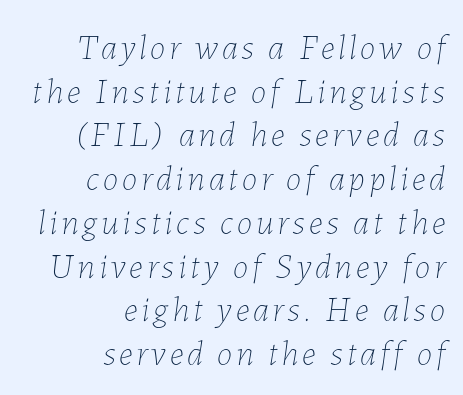
This block has exactly the height ordinary leading produces. Decoration check: the copy has no underline. The letters advance in unequal steps, a hallmark of proportional type. Letters have the restrained weight of plain body copy at most. Horizontal alignment here is rightward, an uncommon choice for prose. Slanted lettering throughout.
